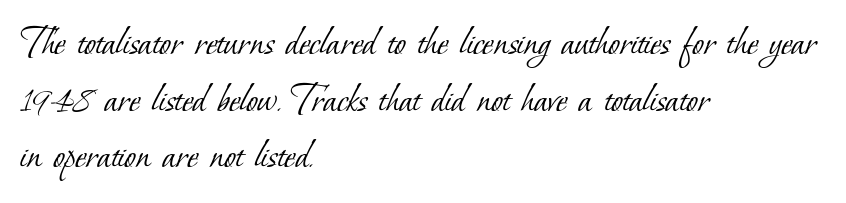
{"serif": "yes", "bold": "no", "weight": "light", "width": "normal", "stroke_contrast": "low", "x_height": "small", "monospaced": "no", "underline": "no", "align": "left", "line_spacing": "normal", "line_spacing_ratio": 1.35, "letter_spacing": "normal", "letter_spacing_em": 0.0, "glyph_px": 42}
